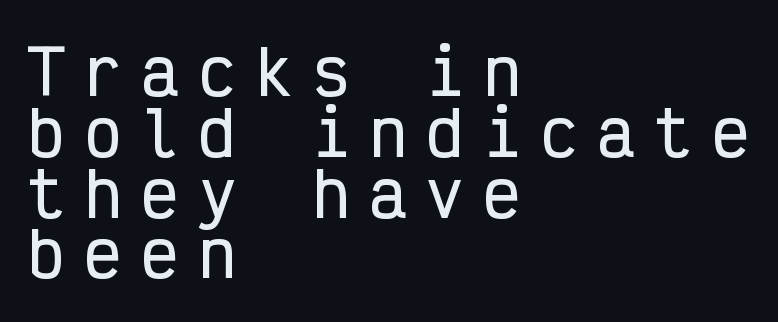
{"serif": "no", "italic": "no", "width": "condensed", "stroke_contrast": "low", "x_height": "medium", "monospaced": "yes", "underline": "no", "align": "left", "line_spacing": "tight", "line_spacing_ratio": 0.98, "letter_spacing": "wide", "letter_spacing_em": 0.32, "glyph_px": 62}
